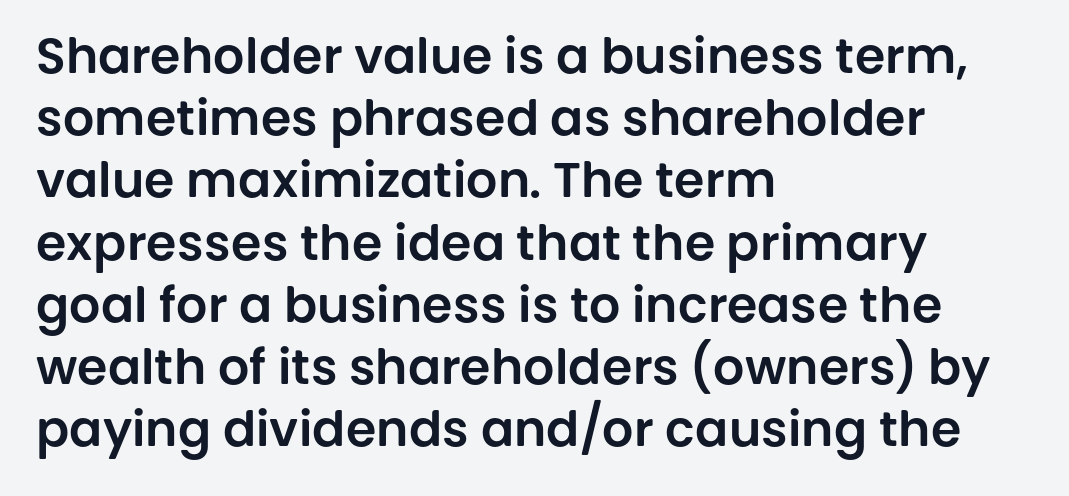
The image shows 49 px sans-serif type, upright; set left-aligned, normal line spacing (1.27x), normal letter spacing, not underlined; low stroke contrast and a large x-height.
